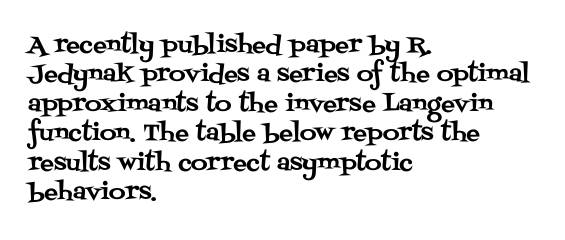
One-word summary of the alignment: left. Posture: vertical. The tracking reads as untouched default to a designer's eye. Each row of text sits above clean, open space. Does the leading feel generous? No, just average.
